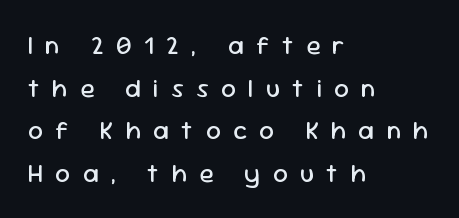
The image shows 26 px text type, upright; set left-aligned, normal line spacing (1.64x), unusually wide letter spacing (+0.47 em), not underlined.
